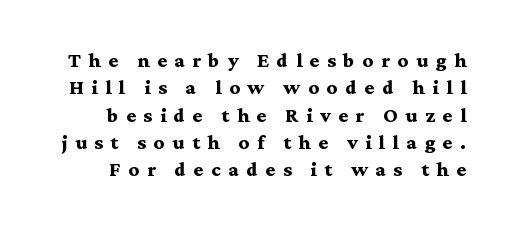
{"italic": "no", "bold": "yes", "underline": "no", "align": "right", "line_spacing": "tight", "line_spacing_ratio": 1.05, "letter_spacing": "wide", "letter_spacing_em": 0.29, "glyph_px": 26}
